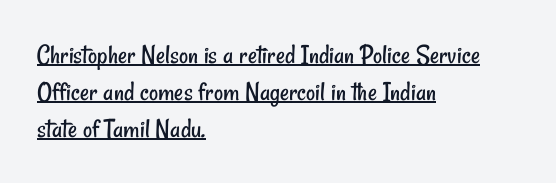
Caption: lettering with a line underneath. Successive baselines arrive at the customary interval. A light-to-regular cut is what we see here. Inter-character spacing is left at the font's built-in metrics. Proportional: the letters do not fall into vertical columns. Where is the straight margin? On the left.
